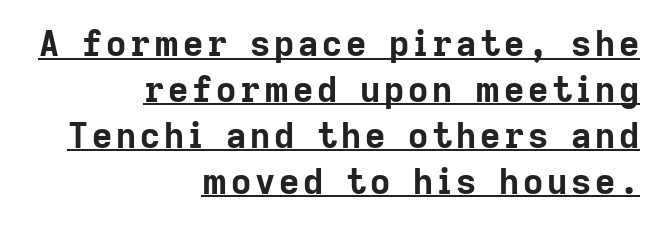
The image shows 35 px bold sans-serif type, upright; set right-aligned, normal line spacing (1.31x), underlined; low stroke contrast and a medium x-height.
